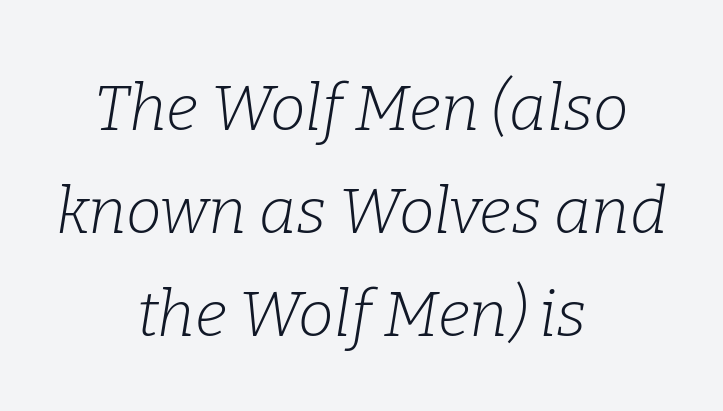
{"serif": "yes", "italic": "yes", "lean": "right", "slant_degrees": 9, "bold": "no", "weight": "light", "width": "normal", "stroke_contrast": "low", "x_height": "medium", "monospaced": "no", "underline": "no", "align": "center", "line_spacing": "normal", "line_spacing_ratio": 1.61, "letter_spacing": "normal", "letter_spacing_em": 0.0, "glyph_px": 64}
